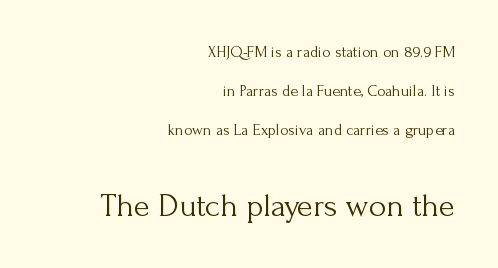
{"serif": "yes", "italic": "no", "bold": "no", "weight": "light", "width": "normal", "stroke_contrast": "medium", "x_height": "small", "monospaced": "no", "underline": "no", "align": "right", "line_spacing": "loose", "line_spacing_ratio": 2.45, "letter_spacing": "normal", "letter_spacing_em": 0.0, "larger_block": "second", "size_ratio": 2.06, "glyph_px": 33}
